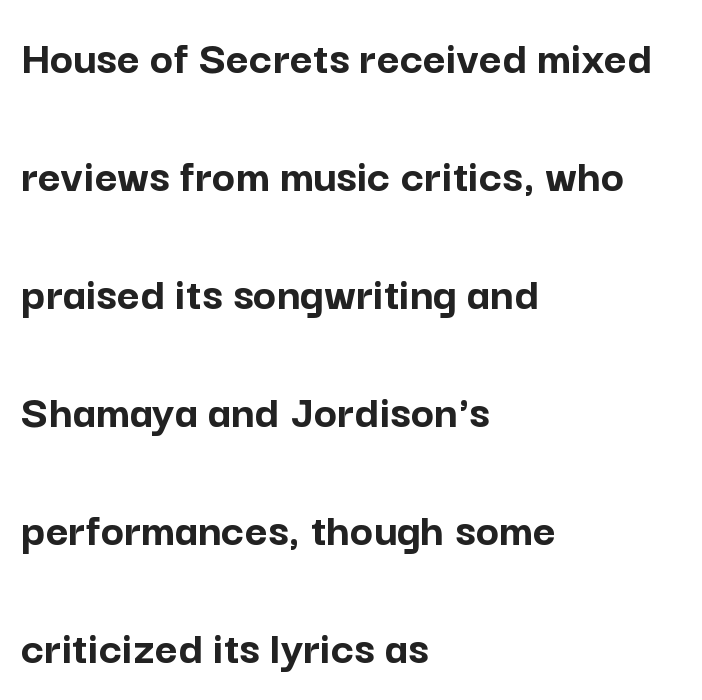
{"serif": "no", "italic": "no", "bold": "yes", "weight": "semibold", "width": "normal", "stroke_contrast": "low", "x_height": "medium", "monospaced": "no", "underline": "no", "align": "left", "line_spacing": "loose", "line_spacing_ratio": 2.41, "letter_spacing": "normal", "letter_spacing_em": 0.0, "glyph_px": 49}
